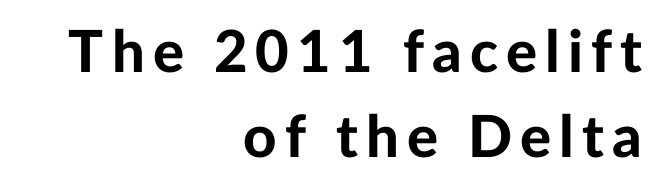
Unlike italic type, these characters show no tilt at all. This rendering features lettering with no underline. Look at the bottom of the vertical strokes: they stop flat, with no serifs. Think of a printed novel: that variable character pitch is what you see here. The typesetting leans heavy: a genuine bold. Rows of type keep a routine distance in the vertical direction.
